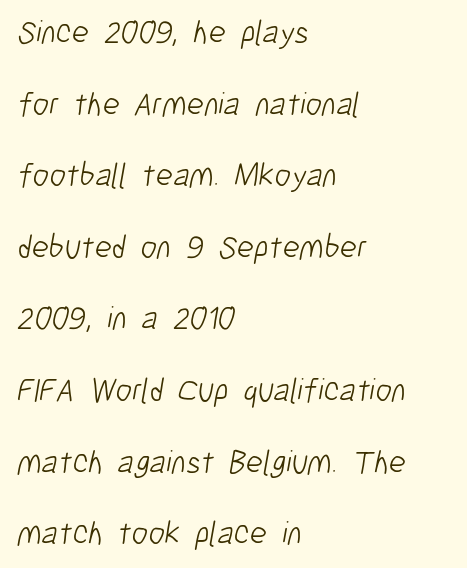
The image shows 33 px light, condensed sans-serif type; set left-aligned, loose line spacing (2.17x), normal letter spacing, not underlined; low stroke contrast and a medium x-height.
